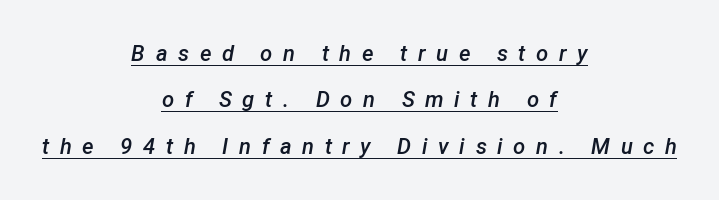
Q: Is the text bold? A: Semi-bold.
Q: Is the text italic (slanted)? A: Yes, it leans right by about 12 degrees.
Q: Is the text underlined? A: Yes.
Q: How is the paragraph aligned? A: Centered.
Q: Is the spacing between letters normal or unusually wide? A: Unusually wide.
Q: Is the spacing between lines tight, normal or loose? A: Loose.
